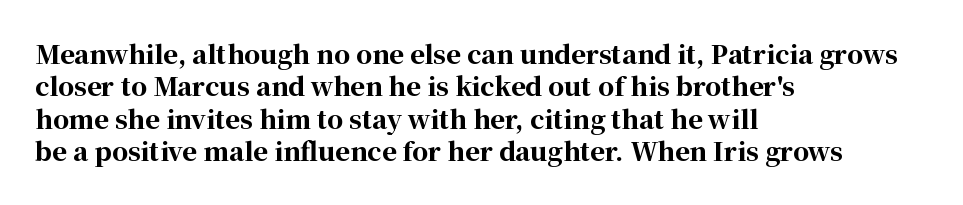
Q: Is the text bold? A: Yes.
Q: Is the text italic (slanted)? A: No, it is upright.
Q: Is the text underlined? A: No.
Q: How is the paragraph aligned? A: Left-aligned.
Q: Is the spacing between letters normal or unusually wide? A: Normal.
Q: Is the spacing between lines tight, normal or loose? A: Normal.
